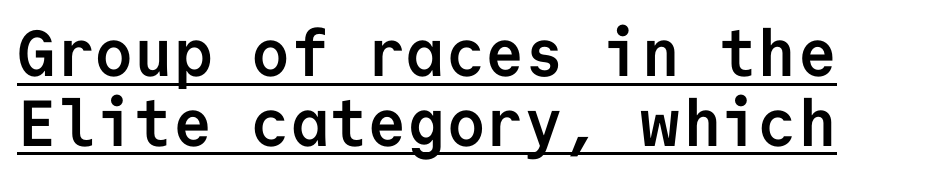
The image shows 65 px semibold sans-serif type, upright, monospaced; set left-aligned, tight line spacing (1.07x), normal letter spacing, underlined; low stroke contrast and a medium x-height.
